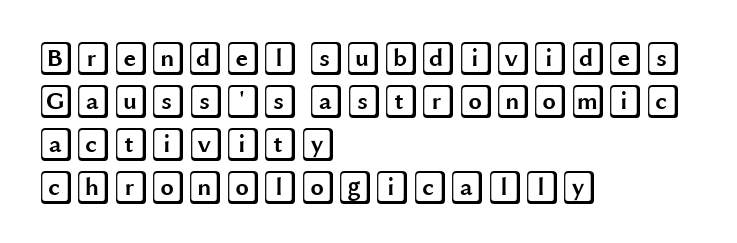
{"italic": "no", "width": "wide", "x_height": "large", "underline": "no", "align": "left", "line_spacing": "normal", "line_spacing_ratio": 1.26, "letter_spacing": "normal", "letter_spacing_em": 0.0, "glyph_px": 34}
